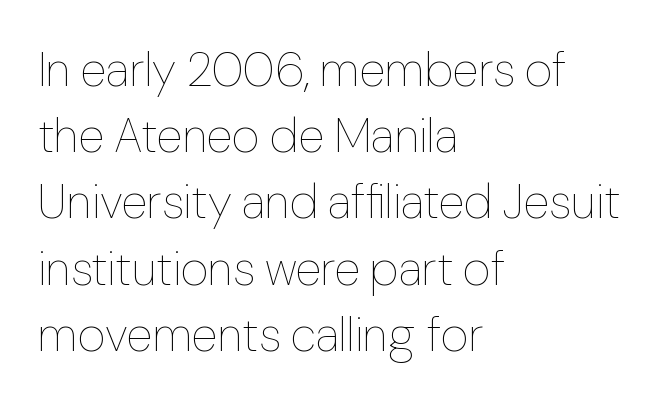
Inter-character spacing is left at the font's built-in metrics. Typeset ragged right — the left edge is the straight one. Nobody drew a line under any word here. The letters stand upright; this is a roman face. The passage shown is not bold in any degree. You could not count columns in this text — the font is proportionally spaced.
